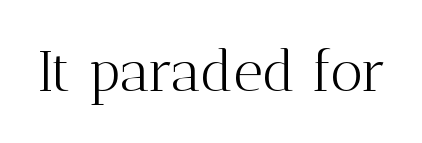
The image shows 57 px light serif type, upright; set normal letter spacing, not underlined; medium stroke contrast and a medium x-height.
